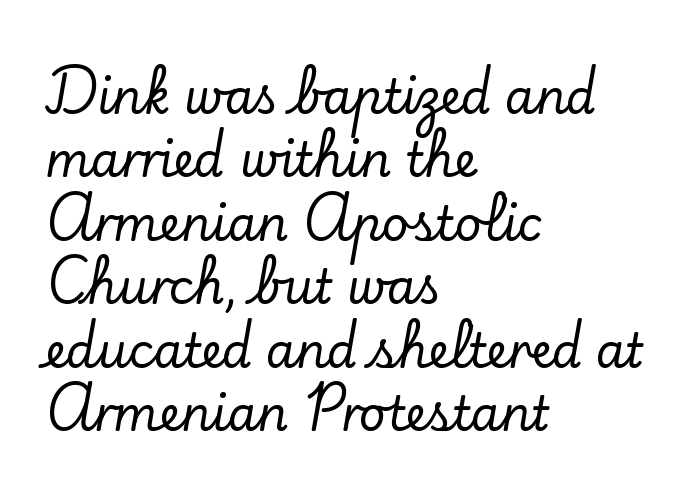
The image shows 47 px serif type; set left-aligned, normal line spacing (1.35x), normal letter spacing, not underlined; low stroke contrast and a small x-height.
